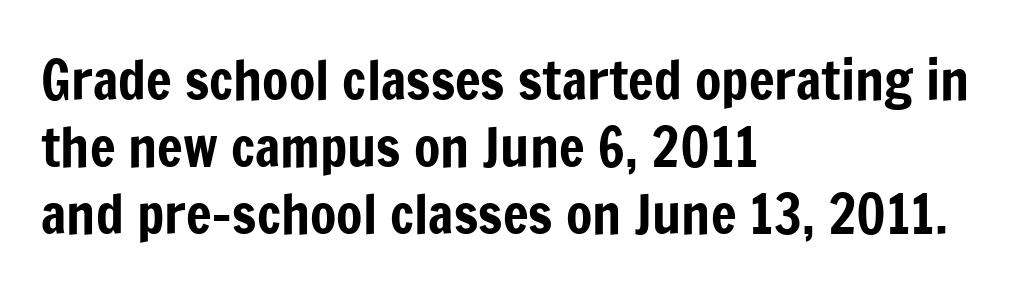
The image shows 54 px condensed sans-serif type, upright; set left-aligned, line spacing 1.24x, normal letter spacing, not underlined; low stroke contrast and a medium x-height.
